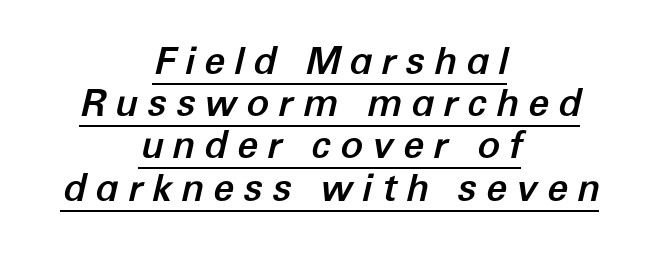
Q: Is the text italic (slanted)? A: Yes, it leans right by about 12 degrees.
Q: Is the text underlined? A: Yes.
Q: How is the paragraph aligned? A: Centered.
Q: Is the spacing between letters normal or unusually wide? A: Unusually wide.
Q: Is the spacing between lines tight, normal or loose? A: Tight.
Q: Width (condensed, normal, or wide)? A: Normal.
Q: Stroke contrast? A: Low.
Q: x-height? A: Medium.
Q: Monospaced? A: No.
